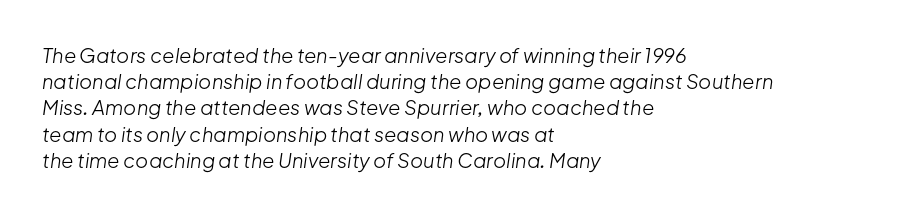
{"italic": "yes", "lean": "right", "slant_degrees": 8, "bold": "no", "underline": "no", "align": "left", "line_spacing": "normal", "line_spacing_ratio": 1.31, "letter_spacing": "normal", "letter_spacing_em": 0.0, "glyph_px": 20}
